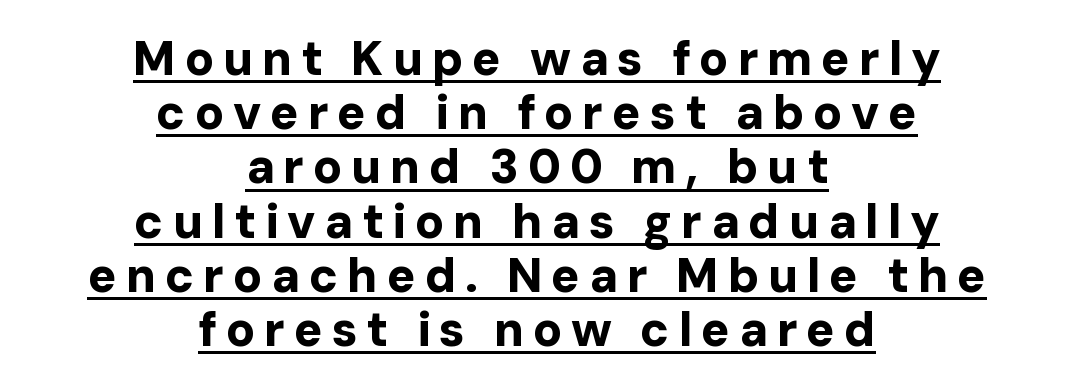
Q: Is the text bold? A: Yes.
Q: Is the text italic (slanted)? A: No, it is upright.
Q: Is the typeface a serif or a sans-serif typeface? A: Sans-serif.
Q: Is the text underlined? A: Yes.
Q: How is the paragraph aligned? A: Centered.
Q: Is the spacing between lines tight, normal or loose? A: Tight.
Q: Width (condensed, normal, or wide)? A: Normal.
Q: Stroke contrast? A: Low.
Q: x-height? A: Medium.
Q: Monospaced? A: No.
